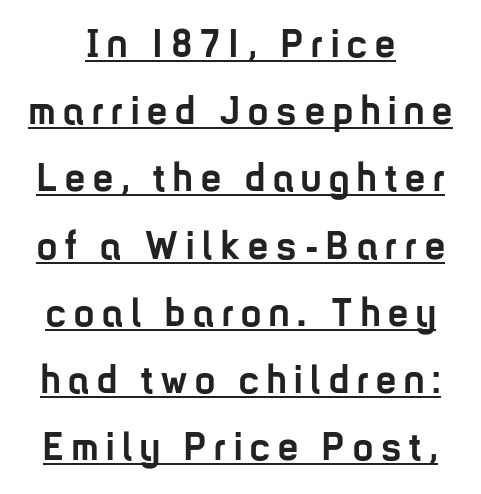
This block has exactly the height ordinary leading produces. Has an underline been added? It has. The glyphs in this specimen are sans serif. Is there any slant? The stems are plumb.
